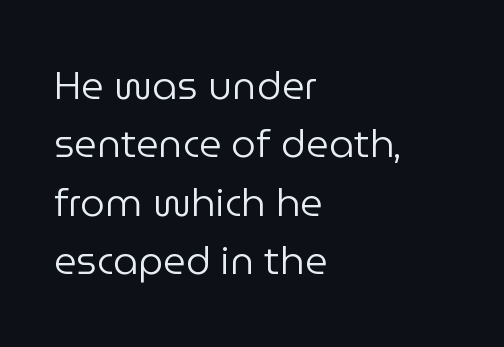
{"serif": "no", "italic": "no", "bold": "no", "weight": "regular", "width": "normal", "stroke_contrast": "low", "x_height": "medium", "monospaced": "no", "underline": "no", "align": "left", "line_spacing": "normal", "line_spacing_ratio": 1.5, "letter_spacing": "normal", "letter_spacing_em": 0.0, "glyph_px": 39}
